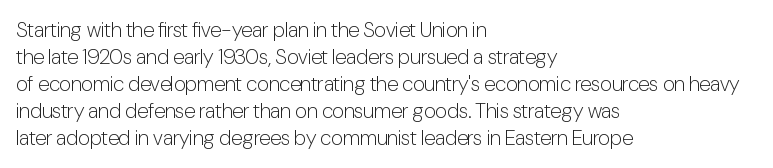
The image shows 21 px text type, upright; set left-aligned, normal line spacing (1.28x), normal letter spacing, not underlined.
